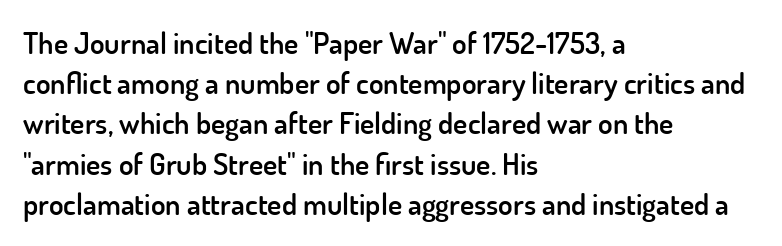
Q: Is the text bold? A: Semi-bold.
Q: Is the text italic (slanted)? A: No, it is upright.
Q: Is the typeface a serif or a sans-serif typeface? A: Sans-serif.
Q: Is the text underlined? A: No.
Q: How is the paragraph aligned? A: Left-aligned.
Q: Is the spacing between letters normal or unusually wide? A: Normal.
Q: Is the spacing between lines tight, normal or loose? A: Normal.
Q: Width (condensed, normal, or wide)? A: Normal.
Q: Stroke contrast? A: Low.
Q: x-height? A: Small.
Q: Monospaced? A: No.
